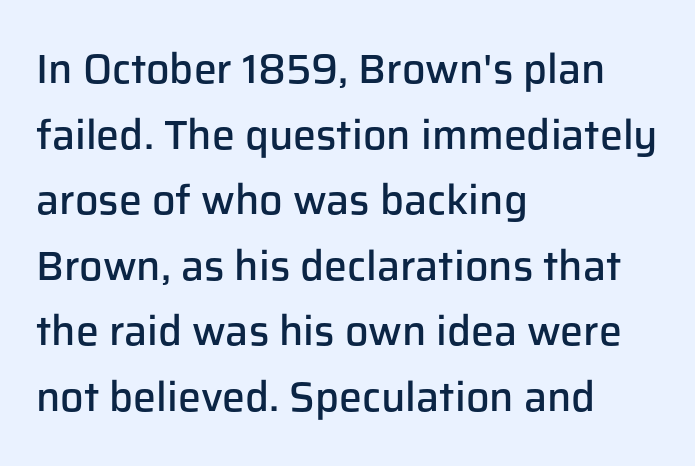
The image shows 41 px semibold sans-serif type, upright; set left-aligned, normal line spacing (1.6x), normal letter spacing, not underlined; low stroke contrast and a medium x-height.
